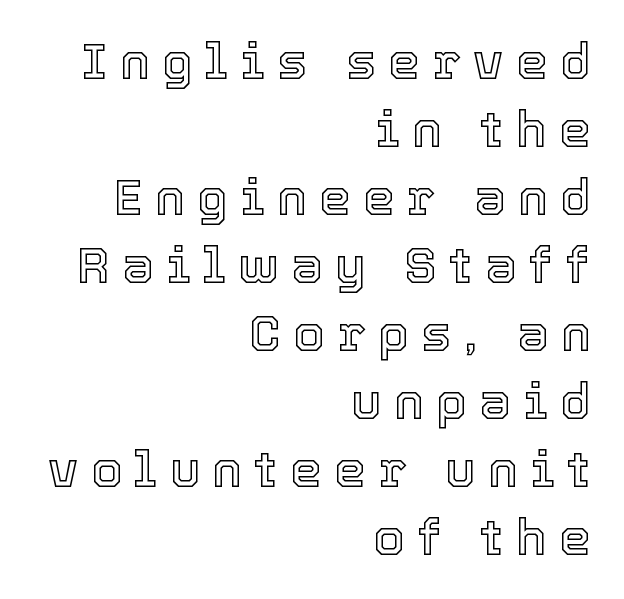
A normal amount of white space separates one row of letters from the next. Right-aligned paragraph, ragged on the left. Substantial extra tracking has been applied to these lines. The font's upright variant was chosen for this text. You could not count columns in this text — the font is proportionally spaced.
